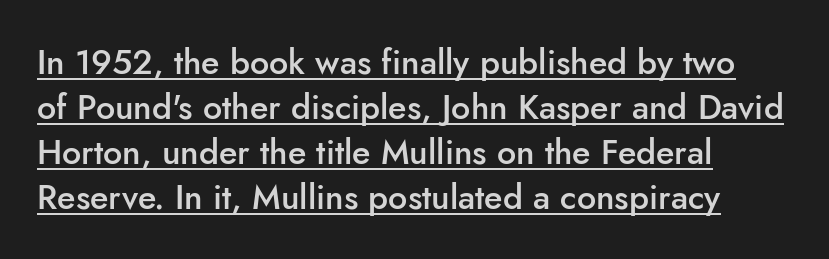
The gaps between neighbouring characters are ordinary and unremarkable. The block of text has a typical density, with ordinary space between rows. The passage shown is typed in a proportional face where columns would drift. Stroke terminals: plain, sans-serif. Horizontally, the lines are justified to the leading edge only.
